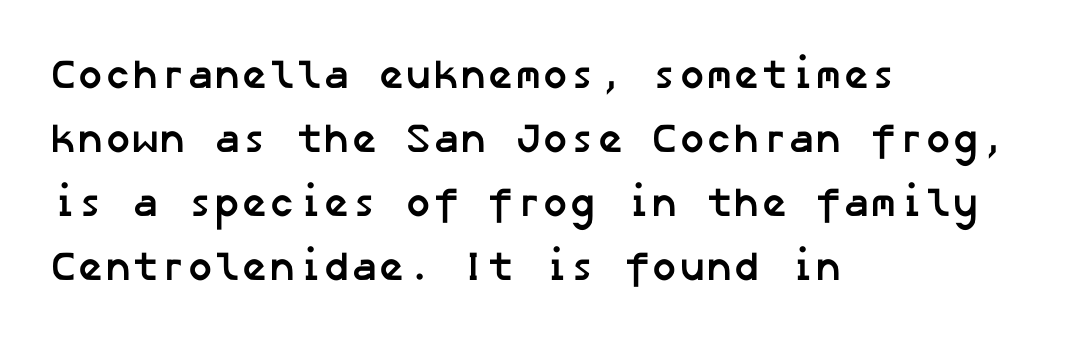
Students, this is bold: see how much ink each stroke carries. Clear beneath every line of the passage. How would I describe the line gaps? Plain and ordinary. Are there feet on the stems? There aren't — it's a sans. The letterforms sit shoulder to shoulder at normal distance.
